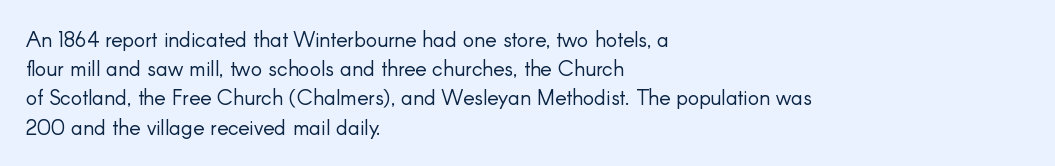
The image shows 21 px text type, upright; set left-aligned, normal line spacing (1.39x), normal letter spacing, not underlined.
